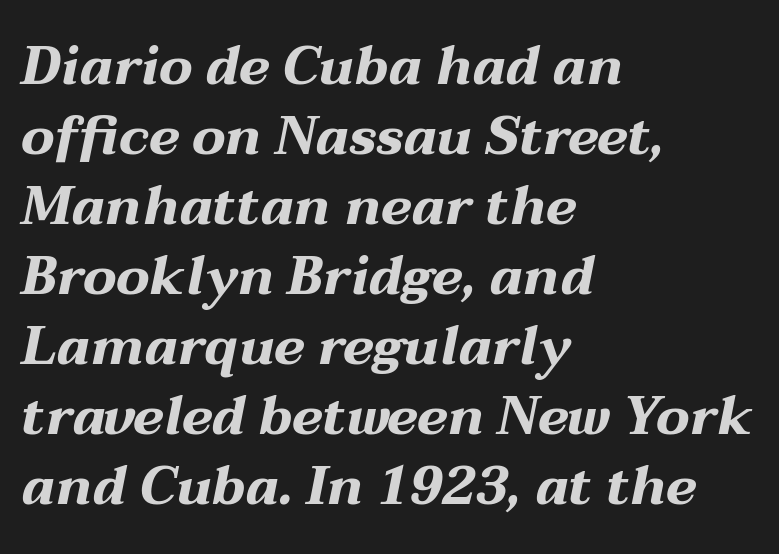
{"italic": "yes", "lean": "right", "slant_degrees": 12, "bold": "yes", "weight": "bold", "width": "wide", "stroke_contrast": "medium", "x_height": "medium", "monospaced": "no", "underline": "no", "align": "left", "line_spacing": "normal", "line_spacing_ratio": 1.32, "letter_spacing": "normal", "letter_spacing_em": 0.0, "glyph_px": 53}
